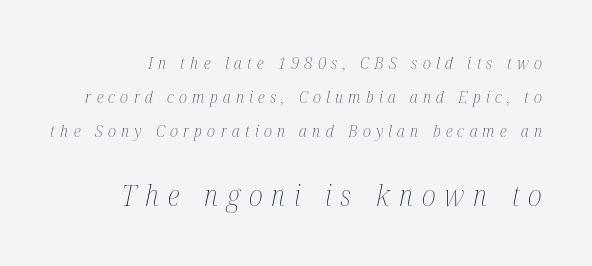
Q: Is the text bold? A: No.
Q: Is the text italic (slanted)? A: Yes, it leans right by about 12 degrees.
Q: Is the text underlined? A: No.
Q: Is the spacing between letters normal or unusually wide? A: Unusually wide.
Q: Is the spacing between lines tight, normal or loose? A: Loose.
Q: Which block of text is set in a larger size, the first (top) or the second (bottom)? A: The second (bottom) one.
Q: Width (condensed, normal, or wide)? A: Condensed.
Q: Stroke contrast? A: Medium.
Q: x-height? A: Medium.
Q: Monospaced? A: No.
